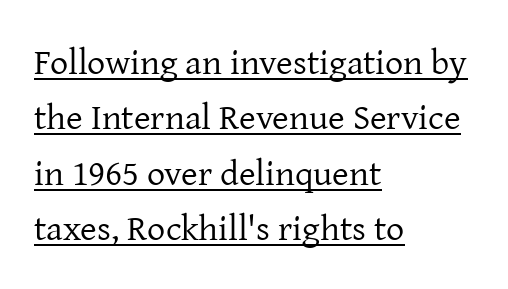
Q: Is the text bold? A: No.
Q: Is the text italic (slanted)? A: No, it is upright.
Q: Is the typeface a serif or a sans-serif typeface? A: Serif.
Q: Is the text underlined? A: Yes.
Q: How is the paragraph aligned? A: Left-aligned.
Q: Is the spacing between letters normal or unusually wide? A: Normal.
Q: Is the spacing between lines tight, normal or loose? A: Normal.
Q: Width (condensed, normal, or wide)? A: Normal.
Q: Stroke contrast? A: Low.
Q: x-height? A: Medium.
Q: Monospaced? A: No.
